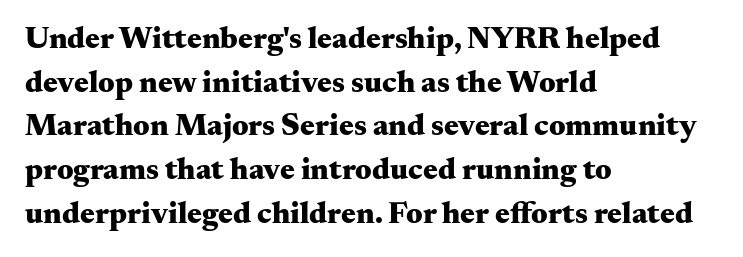
Q: Is the text bold? A: Yes.
Q: Is the text italic (slanted)? A: No, it is upright.
Q: Is the typeface a serif or a sans-serif typeface? A: Serif.
Q: Is the text underlined? A: No.
Q: How is the paragraph aligned? A: Left-aligned.
Q: Is the spacing between letters normal or unusually wide? A: Normal.
Q: Is the spacing between lines tight, normal or loose? A: Normal.
Q: Width (condensed, normal, or wide)? A: Wide.
Q: Stroke contrast? A: Medium.
Q: x-height? A: Small.
Q: Monospaced? A: No.
